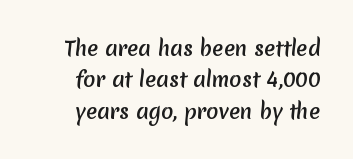
Descenders hang freely into open space. The face used here is rendered with its standard letterfit. Regular leading.
